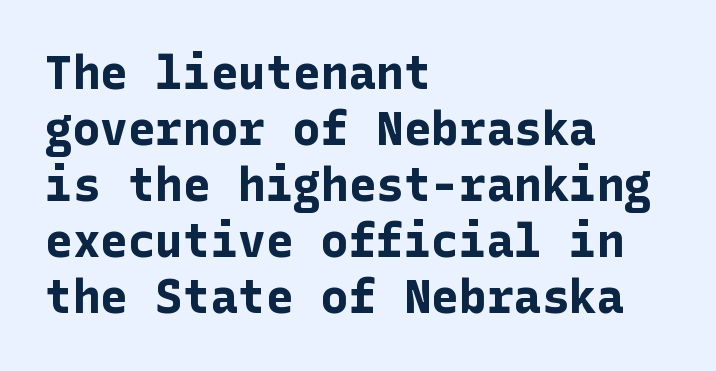
The typesetting leans heavy: a genuine bold. Letter spacing: default. The glyphs are unaccompanied by any horizontal stroke below them. Stroke terminals: plain, sans-serif. Typeset ragged right — the left edge is the straight one. The lettering holds an erect, upright posture throughout.
